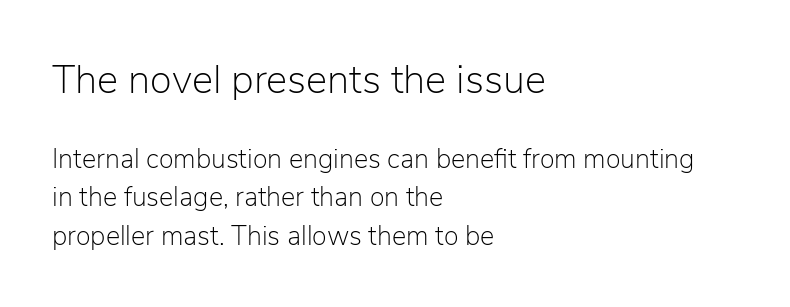
The image shows 40 px light sans-serif type, upright; set left-aligned, normal line spacing (1.41x), normal letter spacing, not underlined; the first (top) block is 1.48x larger; low stroke contrast and a medium x-height.
